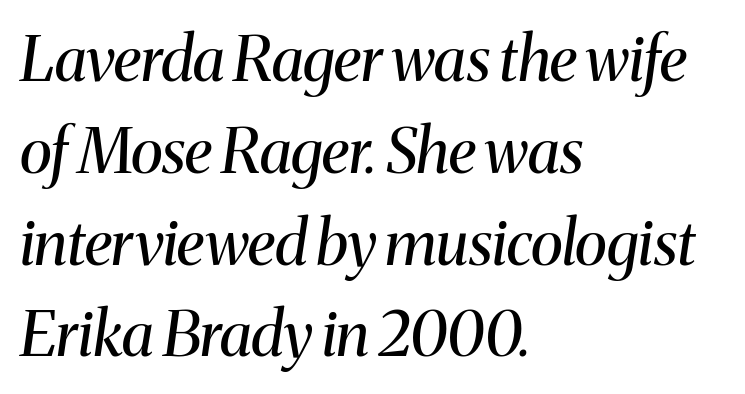
Interline gaps are of average width in this sample. Emphasis-style slanted type is in use. The face used here is proportionally spaced, like ordinary book or web type. Is the letter spacing exaggerated? No — it looks like the ordinary default.
